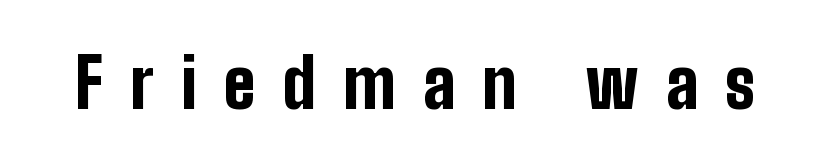
The horizontal fit of the characters is loose and conspicuously gappy. The zone under the glyphs is completely vacant. A typesetter would call this proportional, since set widths differ per character. Is this a sans? Yes — the strokes have no serifs. Emphasis by weight is at full strength: bold. Style check: upright.
